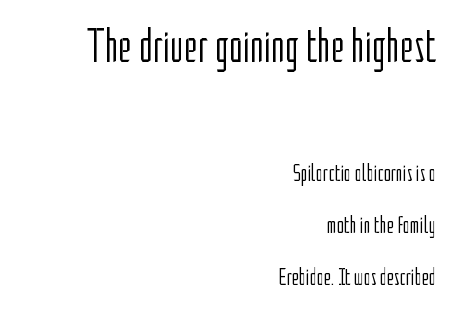
The image shows 47 px light, condensed sans-serif type, upright; set right-aligned, loose line spacing (2.17x), normal letter spacing, not underlined; the first (top) block is 1.96x larger; low stroke contrast and a medium x-height.
